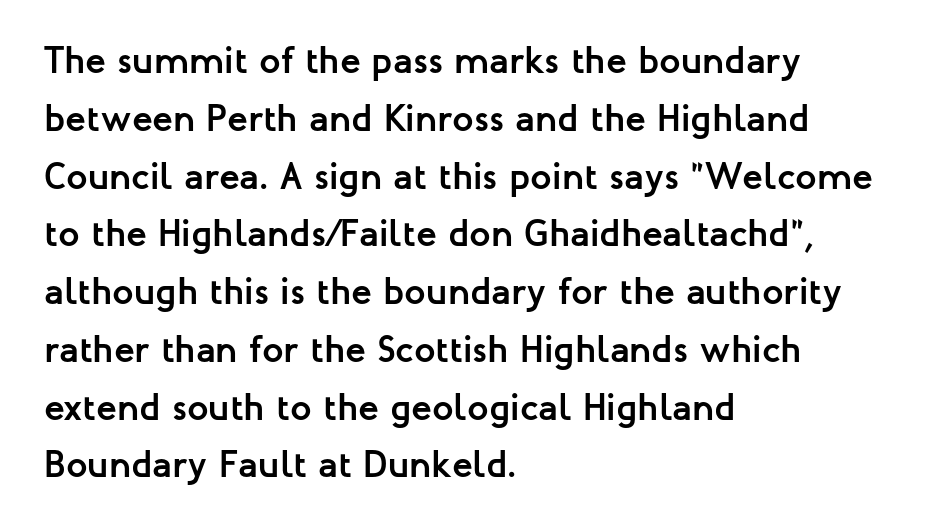
Q: Is the text bold? A: Yes.
Q: Is the text italic (slanted)? A: No, it is upright.
Q: Is the typeface a serif or a sans-serif typeface? A: Sans-serif.
Q: Is the text underlined? A: No.
Q: How is the paragraph aligned? A: Left-aligned.
Q: Is the spacing between letters normal or unusually wide? A: Normal.
Q: Is the spacing between lines tight, normal or loose? A: Normal.
Q: Width (condensed, normal, or wide)? A: Normal.
Q: Stroke contrast? A: Low.
Q: x-height? A: Medium.
Q: Monospaced? A: No.
